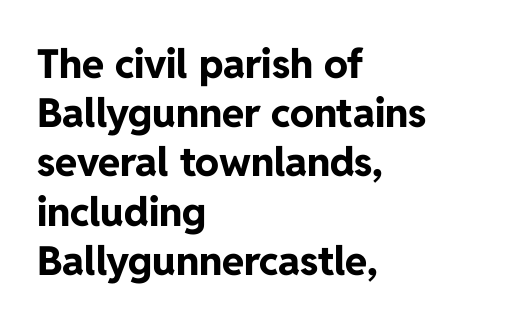
The image shows 40 px bold sans-serif type, upright; set left-aligned, line spacing 1.23x, normal letter spacing, not underlined; low stroke contrast and a medium x-height.
